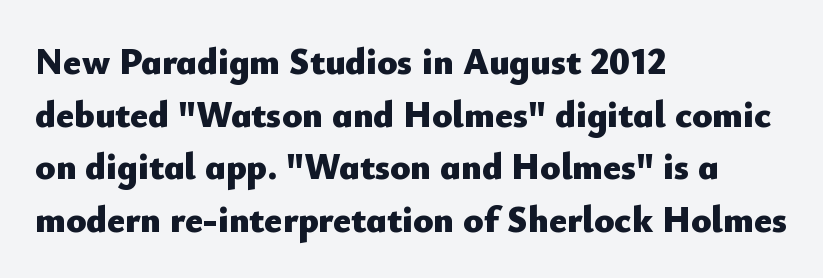
Looks like regular typesetting: each glyph gets only the width it needs. You could call the tracking neutral — neither tight nor loose. The baseline area is clear. The paragraph shown leans on its left margin.
